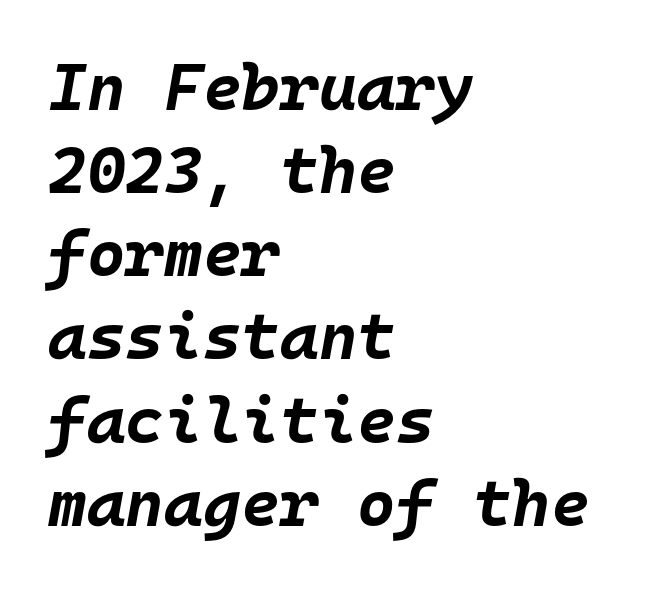
These lines are set flush left with a ragged right edge. Is there much room between lines? A standard amount, neither cramped nor airy. Standard letterfit; no display-style spreading of the glyphs. Pretty heavy lettering here — definitely bold.
